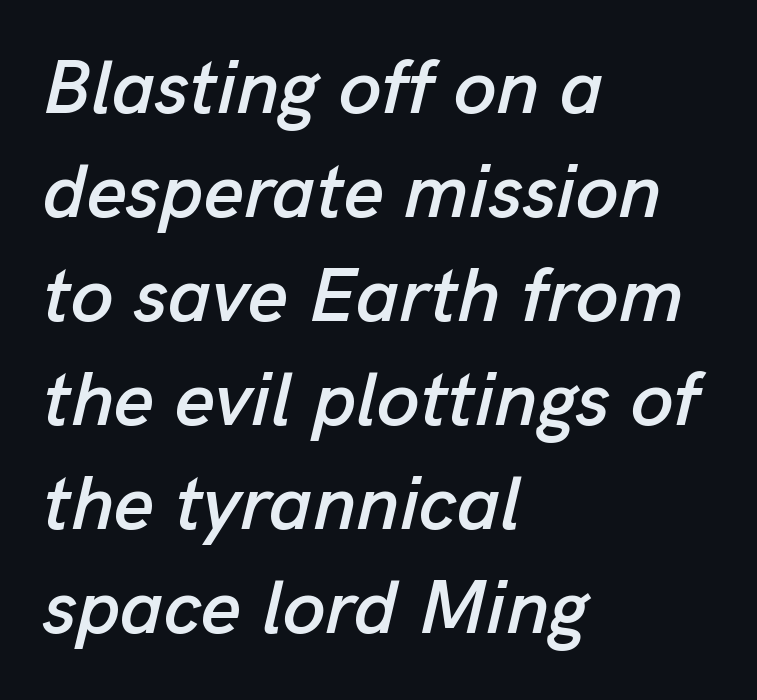
{"italic": "yes", "lean": "right", "slant_degrees": 13, "width": "normal", "stroke_contrast": "low", "x_height": "medium", "monospaced": "no", "underline": "no", "align": "left", "line_spacing": "normal", "line_spacing_ratio": 1.35, "letter_spacing": "normal", "letter_spacing_em": 0.0, "glyph_px": 77}
